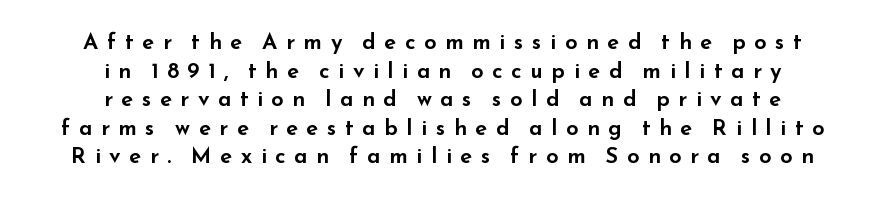
{"italic": "no", "underline": "no", "align": "center", "line_spacing": "normal", "line_spacing_ratio": 1.3, "letter_spacing": "wide", "letter_spacing_em": 0.39, "glyph_px": 22}
